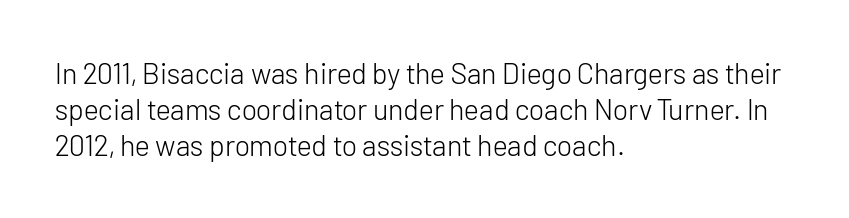
{"serif": "no", "italic": "no", "bold": "no", "weight": "light", "width": "normal", "stroke_contrast": "low", "x_height": "medium", "monospaced": "no", "underline": "no", "align": "left", "line_spacing": "normal", "line_spacing_ratio": 1.25, "letter_spacing": "normal", "letter_spacing_em": 0.0, "glyph_px": 29}
